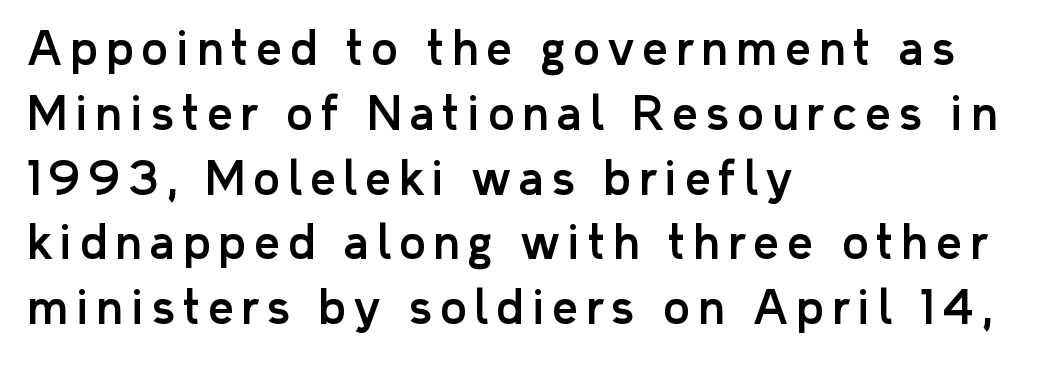
{"serif": "no", "italic": "no", "width": "normal", "stroke_contrast": "low", "x_height": "medium", "monospaced": "no", "underline": "no", "align": "left", "line_spacing": "normal", "line_spacing_ratio": 1.44, "glyph_px": 45}
